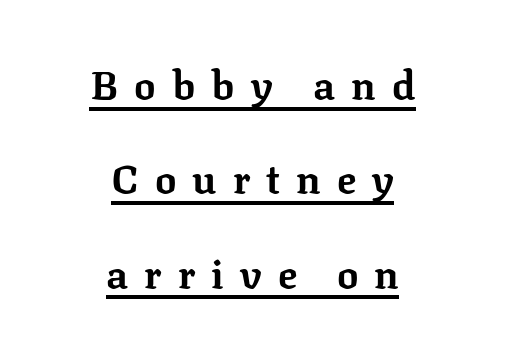
Q: Is the text bold? A: Yes.
Q: Is the text italic (slanted)? A: No, it is upright.
Q: Is the typeface a serif or a sans-serif typeface? A: Serif.
Q: Is the text underlined? A: Yes.
Q: How is the paragraph aligned? A: Centered.
Q: Is the spacing between letters normal or unusually wide? A: Unusually wide.
Q: Is the spacing between lines tight, normal or loose? A: Loose.
Q: Width (condensed, normal, or wide)? A: Normal.
Q: Stroke contrast? A: Low.
Q: x-height? A: Medium.
Q: Monospaced? A: No.
